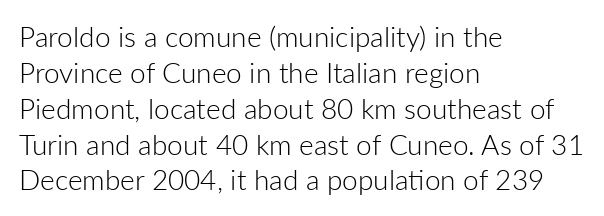
A sans-serif font was chosen for this passage. Underline: absent. Think of a printed novel: that variable character pitch is what you see here. The typography opts for an upright posture over an oblique one. One glance says typical: line gaps are just what's usual. The typeface has the unassuming heft of standard copy or less.
